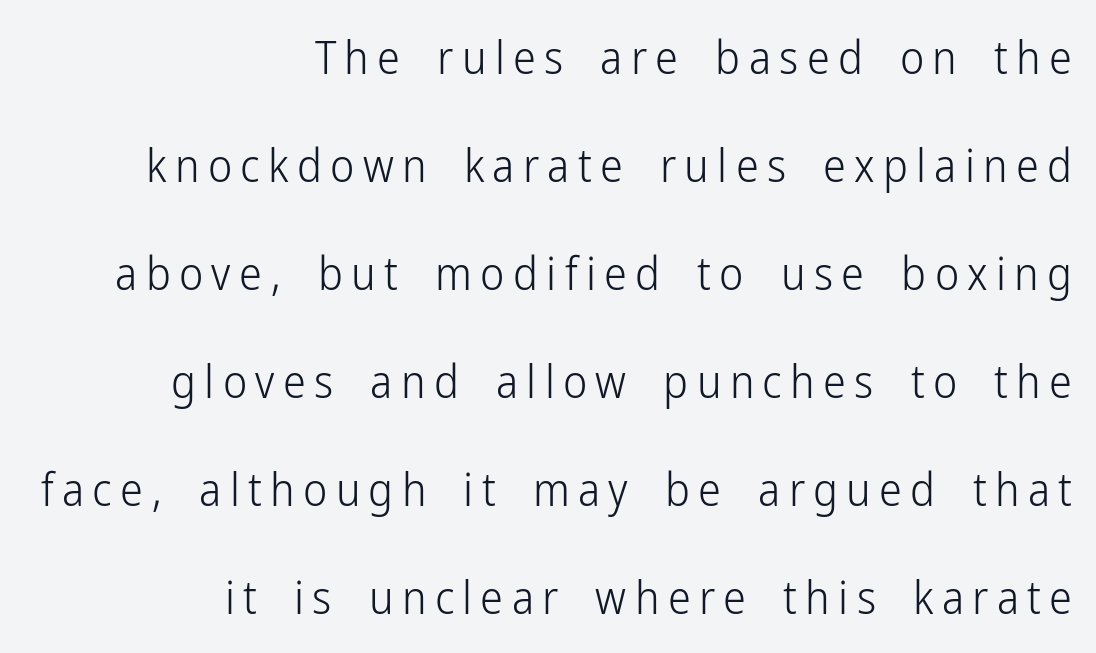
The lines in this sample share a right terminus and differ only in where they begin. This sample has the flowing, uneven cadence of proportional lettering. Weight: not bold — regular or lighter. Honestly, there is no underline to notice here at all. The leading is generous, giving the passage an open texture.
